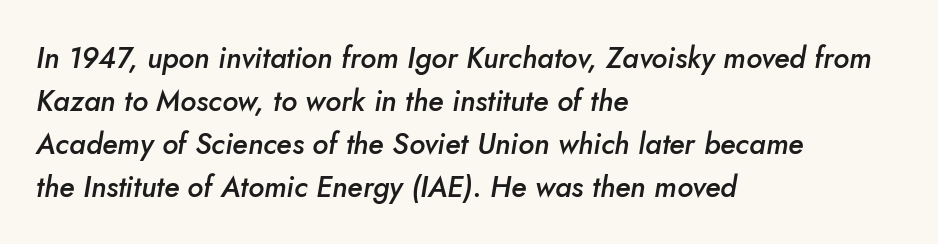
{"italic": "yes", "lean": "right", "slant_degrees": 5, "bold": "semi", "weight": "semibold", "width": "normal", "stroke_contrast": "low", "x_height": "small", "monospaced": "no", "underline": "no", "align": "left", "line_spacing": "normal", "line_spacing_ratio": 1.48, "letter_spacing": "normal", "letter_spacing_em": 0.0, "glyph_px": 29}
